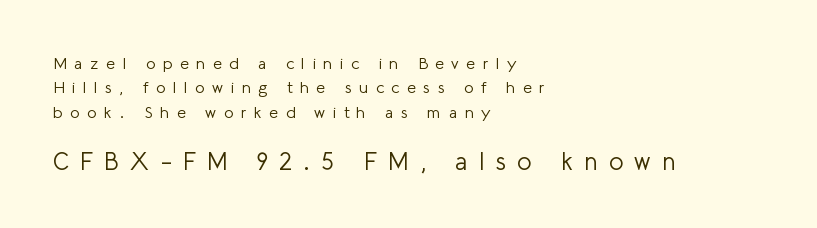
{"italic": "no", "bold": "no", "underline": "no", "align": "left", "line_spacing": "normal", "line_spacing_ratio": 1.53, "letter_spacing": "wide", "letter_spacing_em": 0.47, "larger_block": "second", "size_ratio": 1.5, "glyph_px": 24}
